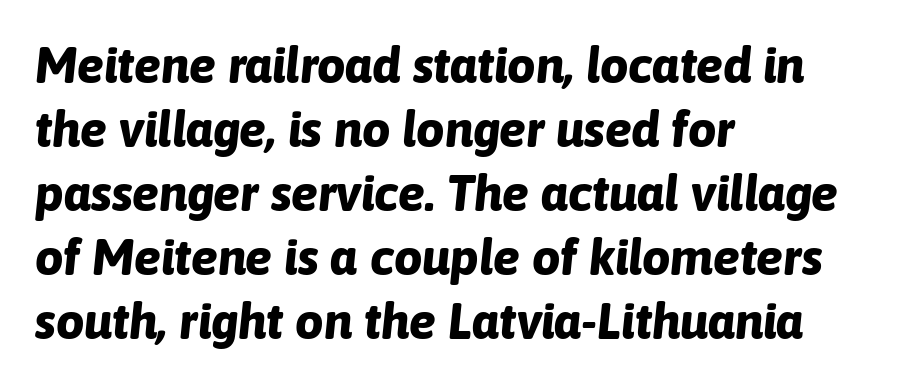
Q: Is the text bold? A: Yes.
Q: Is the text italic (slanted)? A: Yes, it leans right by about 6 degrees.
Q: Is the text underlined? A: No.
Q: How is the paragraph aligned? A: Left-aligned.
Q: Is the spacing between letters normal or unusually wide? A: Normal.
Q: Is the spacing between lines tight, normal or loose? A: Normal.
Q: Width (condensed, normal, or wide)? A: Normal.
Q: Stroke contrast? A: Low.
Q: x-height? A: Medium.
Q: Monospaced? A: No.
